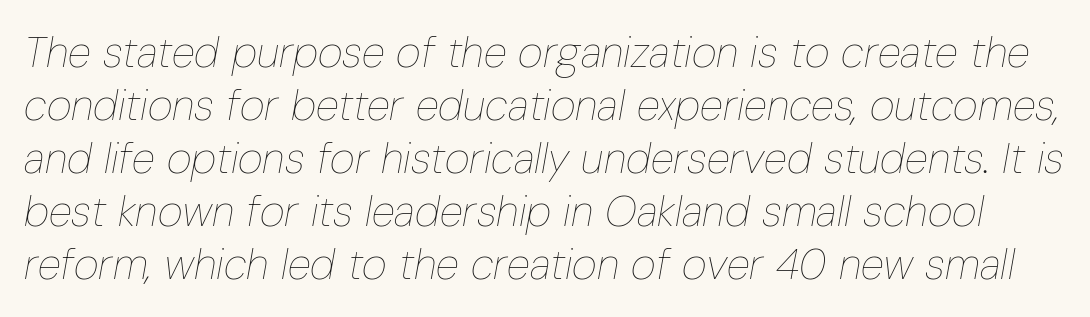
Q: Is the text bold? A: No.
Q: Is the text italic (slanted)? A: Yes, it leans right by about 10 degrees.
Q: Is the text underlined? A: No.
Q: Is the spacing between letters normal or unusually wide? A: Normal.
Q: Width (condensed, normal, or wide)? A: Condensed.
Q: Stroke contrast? A: Low.
Q: x-height? A: Medium.
Q: Monospaced? A: No.
